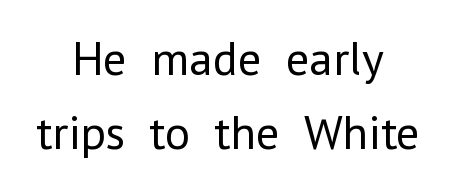
{"serif": "no", "italic": "no", "bold": "no", "weight": "regular", "width": "normal", "stroke_contrast": "low", "x_height": "medium", "monospaced": "no", "underline": "no", "align": "center", "line_spacing": "normal", "line_spacing_ratio": 1.54, "letter_spacing": "normal", "letter_spacing_em": 0.0, "glyph_px": 48}
